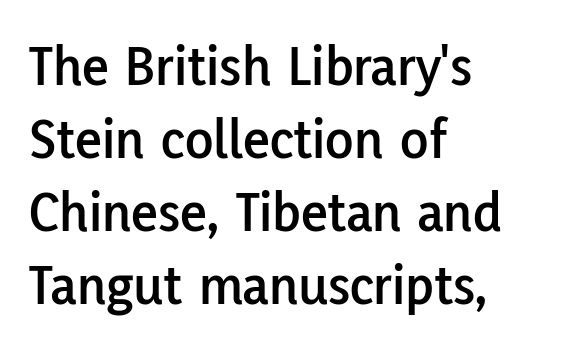
Q: Is the text italic (slanted)? A: No, it is upright.
Q: Is the typeface a serif or a sans-serif typeface? A: Sans-serif.
Q: Is the text underlined? A: No.
Q: How is the paragraph aligned? A: Left-aligned.
Q: Is the spacing between letters normal or unusually wide? A: Normal.
Q: Is the spacing between lines tight, normal or loose? A: Normal.
Q: Width (condensed, normal, or wide)? A: Normal.
Q: Stroke contrast? A: Low.
Q: x-height? A: Medium.
Q: Monospaced? A: No.
